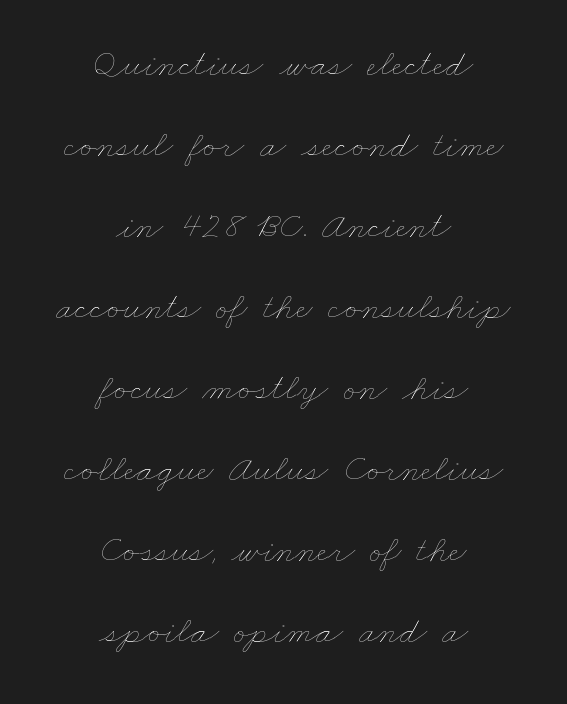
{"bold": "no", "weight": "thin", "width": "wide", "stroke_contrast": "low", "x_height": "small", "monospaced": "no", "underline": "no", "align": "center", "line_spacing": "loose", "line_spacing_ratio": 2.13, "letter_spacing": "normal", "letter_spacing_em": 0.0, "glyph_px": 38}
